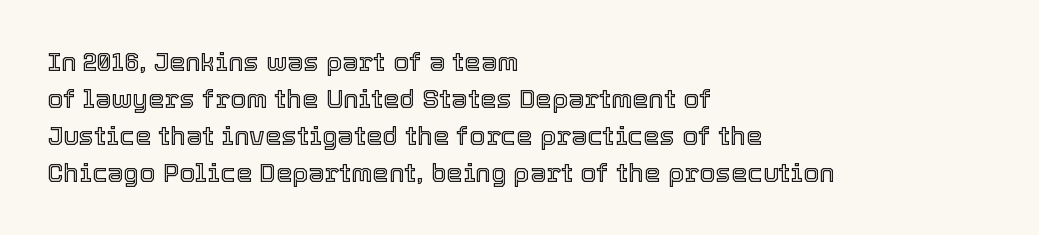
The image shows 26 px text type, upright; set left-aligned, normal line spacing (1.42x), normal letter spacing, not underlined.
